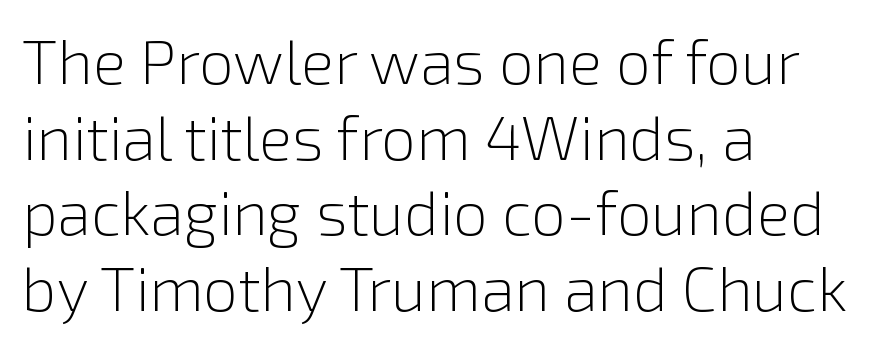
{"serif": "no", "italic": "no", "bold": "no", "weight": "light", "width": "normal", "x_height": "medium", "monospaced": "no", "underline": "no", "align": "left", "line_spacing_ratio": 1.22, "letter_spacing": "normal", "letter_spacing_em": 0.0, "glyph_px": 62}
